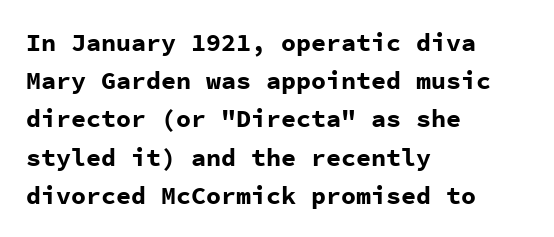
{"italic": "no", "bold": "yes", "underline": "no", "align": "left", "line_spacing": "normal", "line_spacing_ratio": 1.53, "letter_spacing": "normal", "letter_spacing_em": 0.0, "glyph_px": 25}
